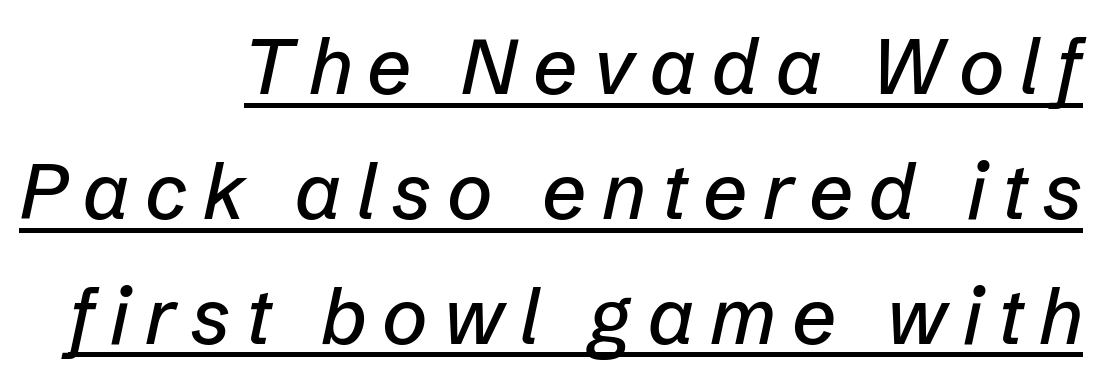
Layout note: lines flush right. A continuous stroke trails under the words, as in a hyperlink. Emphasis-style slanted type is in use. Do the characters align in a grid? No, the font is proportional.
